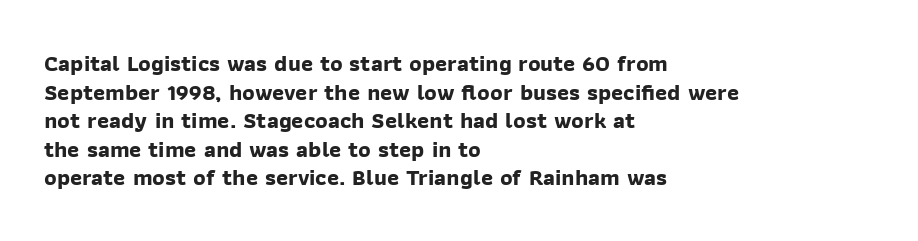
{"bold": "yes", "underline": "no", "align": "left", "line_spacing_ratio": 1.24, "letter_spacing": "normal", "letter_spacing_em": 0.0, "glyph_px": 23}
